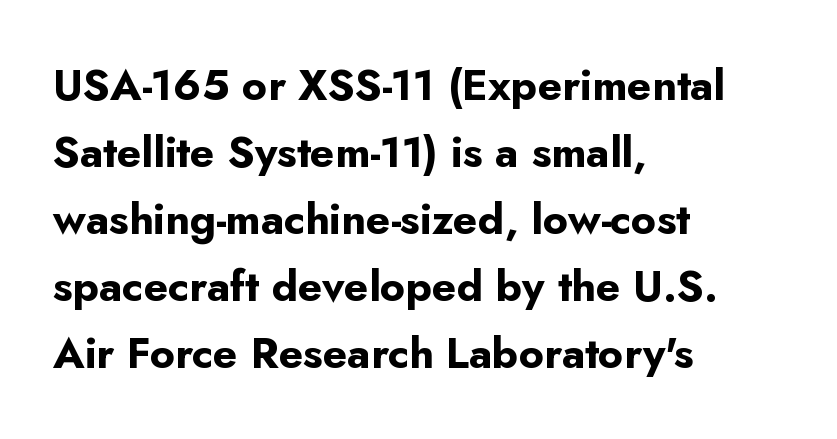
The image shows 43 px bold sans-serif type, upright; set left-aligned, normal line spacing (1.56x), normal letter spacing, not underlined; low stroke contrast and a small x-height.
